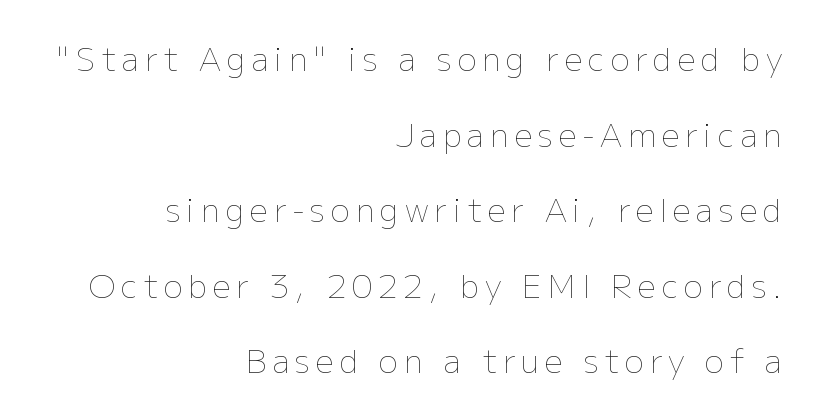
Q: Is the text bold? A: No.
Q: Is the text italic (slanted)? A: No, it is upright.
Q: Is the text underlined? A: No.
Q: How is the paragraph aligned? A: Right-aligned.
Q: Is the spacing between lines tight, normal or loose? A: Loose.
Q: Width (condensed, normal, or wide)? A: Normal.
Q: Stroke contrast? A: Low.
Q: x-height? A: Medium.
Q: Monospaced? A: No.
